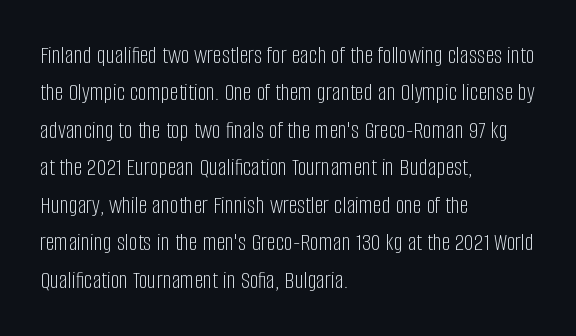
Q: Is the text bold? A: No.
Q: Is the text italic (slanted)? A: No, it is upright.
Q: Is the text underlined? A: No.
Q: How is the paragraph aligned? A: Left-aligned.
Q: Is the spacing between letters normal or unusually wide? A: Normal.
Q: Is the spacing between lines tight, normal or loose? A: Normal.
